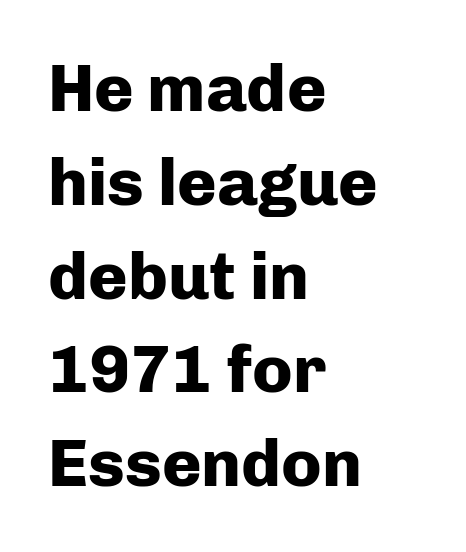
The image shows 67 px heavy sans-serif type, upright; set left-aligned, normal line spacing (1.4x), normal letter spacing, not underlined; low stroke contrast and a medium x-height.
